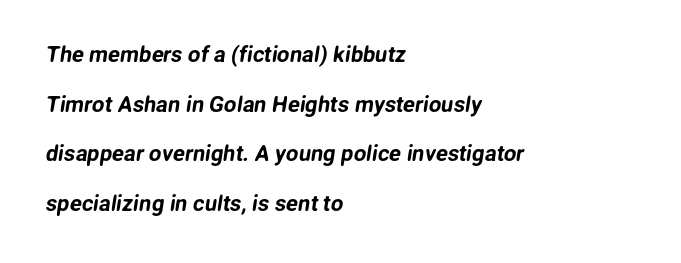
There is no visible air inserted between adjacent glyphs. Summary of vertical rhythm: relaxed, with wide interline spacing. Each line starts at the same left margin while the right side varies. Underlining? Definitely not there.
